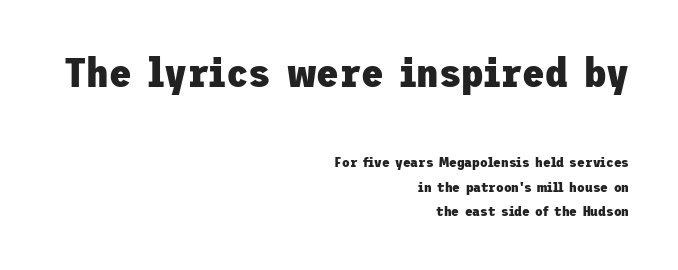
All the whitespace from short lines collects on the left. The passage shown has conventional tracking throughout. The passage shown is not underscored anywhere. Posture: straight, roman, zero tilt. The letters are bold, with thick, heavy strokes. Unlike a traditional serif, this face leaves its strokes unadorned.
